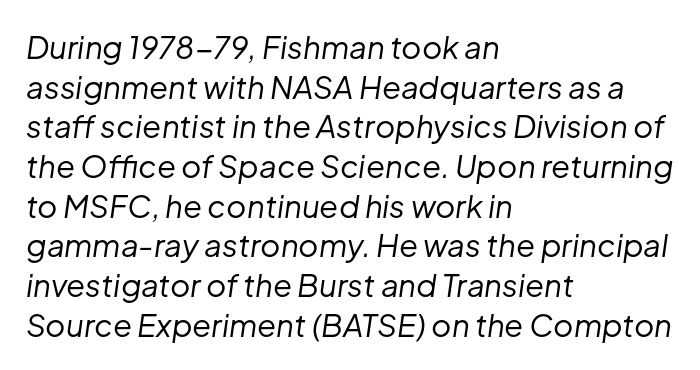
Descenders hang freely into open space. If you measured baseline to baseline, you'd find a middling distance. If you drew a line through each stem, it would be angled. The strokes are not fattened; the text isn't bold. If you drew a ruler down the left edge, every line would touch it.
